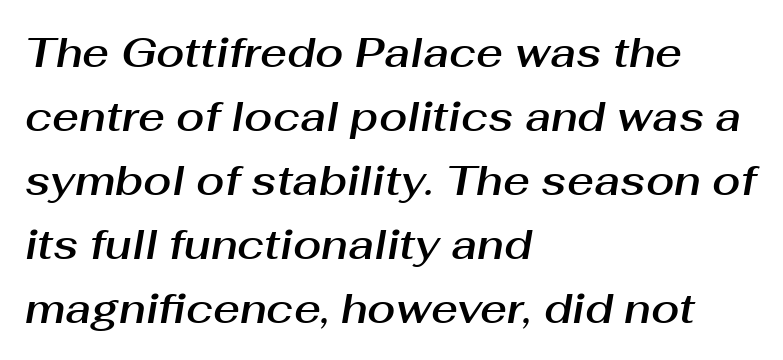
The image shows 41 px text type, italic (leaning right); set left-aligned, normal line spacing (1.56x), normal letter spacing, not underlined; medium stroke contrast and a medium x-height.
